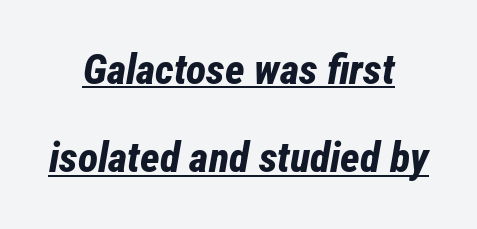
Q: Is the text bold? A: Yes.
Q: Is the text italic (slanted)? A: Yes, it leans right by about 12 degrees.
Q: Is the text underlined? A: Yes.
Q: How is the paragraph aligned? A: Centered.
Q: Is the spacing between letters normal or unusually wide? A: Normal.
Q: Is the spacing between lines tight, normal or loose? A: Loose.
Q: Width (condensed, normal, or wide)? A: Condensed.
Q: Stroke contrast? A: Low.
Q: x-height? A: Medium.
Q: Monospaced? A: No.
